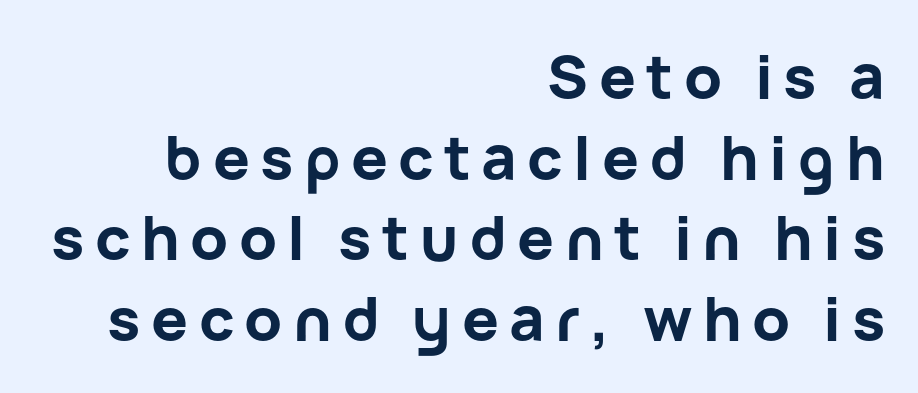
The image shows 61 px bold sans-serif type, upright; set right-aligned, normal line spacing (1.32x), not underlined; low stroke contrast and a medium x-height.
